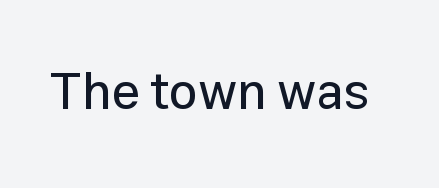
{"serif": "no", "italic": "no", "width": "normal", "stroke_contrast": "low", "x_height": "medium", "monospaced": "no", "underline": "no", "letter_spacing": "normal", "letter_spacing_em": 0.0, "glyph_px": 51}
